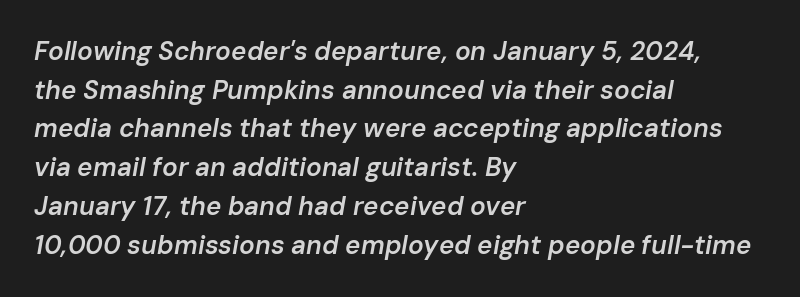
Typeset ragged right — the left edge is the straight one. The rows are spaced the way most documents space them. Here the glyphs are tracked normally, forming tight word shapes. No word sits above an underline.
